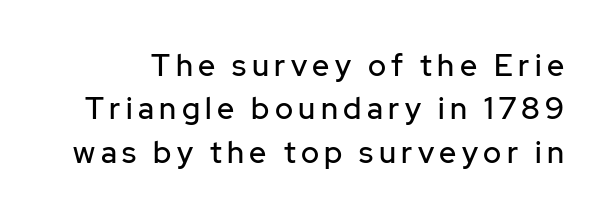
Rendered with straight, roman letterforms. These lines are rendered in a variable-pitch font. Anything drawn beneath the words? Only blank space. The font family rendered here belongs to the sans-serif group. What's the leading like? Ordinary, nothing unusual.
